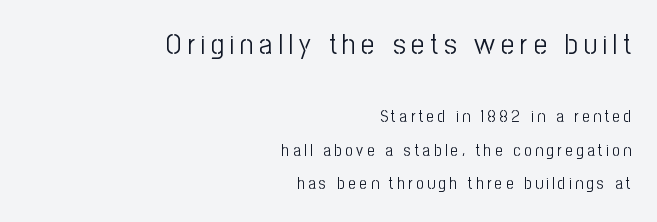
Q: Is the text bold? A: No.
Q: Is the text italic (slanted)? A: No, it is upright.
Q: Is the typeface a serif or a sans-serif typeface? A: Sans-serif.
Q: Is the text underlined? A: No.
Q: How is the paragraph aligned? A: Right-aligned.
Q: Is the spacing between letters normal or unusually wide? A: Unusually wide.
Q: Is the spacing between lines tight, normal or loose? A: Loose.
Q: Which block of text is set in a larger size, the first (top) or the second (bottom)? A: The first (top) one.
Q: Width (condensed, normal, or wide)? A: Condensed.
Q: Stroke contrast? A: Low.
Q: x-height? A: Medium.
Q: Monospaced? A: No.
